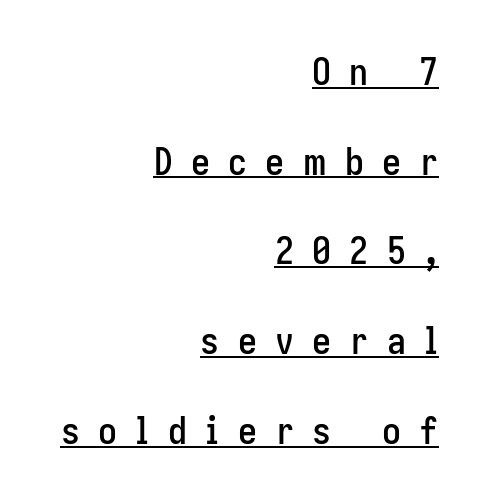
Q: Is the text italic (slanted)? A: No, it is upright.
Q: Is the typeface a serif or a sans-serif typeface? A: Sans-serif.
Q: Is the text underlined? A: Yes.
Q: How is the paragraph aligned? A: Right-aligned.
Q: Is the spacing between letters normal or unusually wide? A: Unusually wide.
Q: Is the spacing between lines tight, normal or loose? A: Loose.
Q: Width (condensed, normal, or wide)? A: Condensed.
Q: Stroke contrast? A: Low.
Q: x-height? A: Medium.
Q: Monospaced? A: No.
